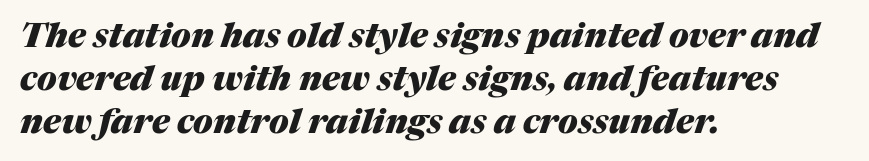
Each letter keeps its own natural width here, so spacing adapts to shape. The rendering uses a moderate line-height, typical for paragraphs. This rendering uses left alignment, leaving the right contour irregular. The rendering uses a bold face; every stroke is thick and dark. The text carries the slant typical of an italic or oblique font.
